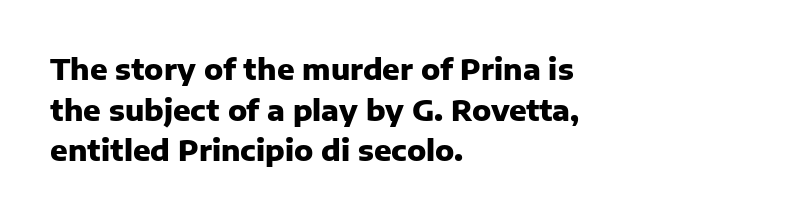
Q: Is the text bold? A: Yes.
Q: Is the text italic (slanted)? A: No, it is upright.
Q: Is the typeface a serif or a sans-serif typeface? A: Sans-serif.
Q: Is the text underlined? A: No.
Q: How is the paragraph aligned? A: Left-aligned.
Q: Is the spacing between letters normal or unusually wide? A: Normal.
Q: Is the spacing between lines tight, normal or loose? A: Normal.
Q: Width (condensed, normal, or wide)? A: Normal.
Q: Stroke contrast? A: Low.
Q: x-height? A: Medium.
Q: Monospaced? A: No.
